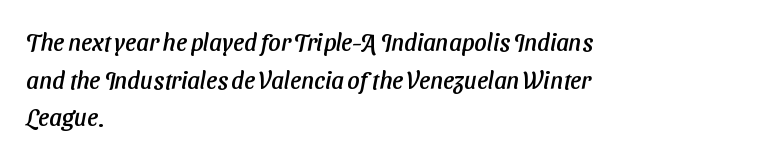
{"underline": "no", "align": "left", "line_spacing": "normal", "line_spacing_ratio": 1.57, "letter_spacing": "normal", "letter_spacing_em": 0.0, "glyph_px": 24}
